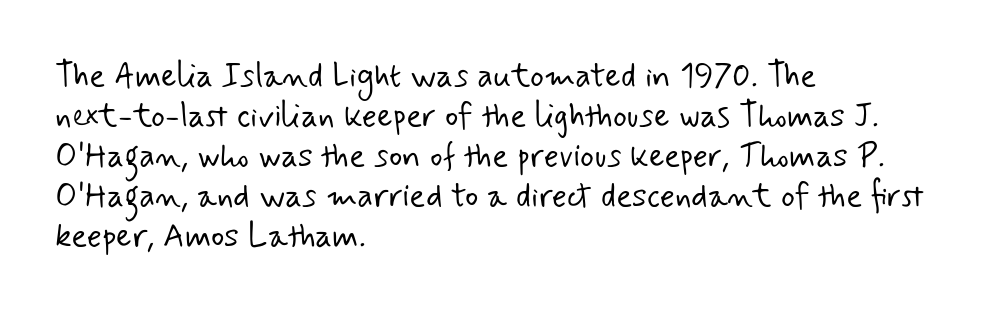
Q: Is the text bold? A: No.
Q: Is the typeface a serif or a sans-serif typeface? A: Sans-serif.
Q: Is the text underlined? A: No.
Q: How is the paragraph aligned? A: Left-aligned.
Q: Is the spacing between letters normal or unusually wide? A: Normal.
Q: Width (condensed, normal, or wide)? A: Normal.
Q: Stroke contrast? A: Low.
Q: x-height? A: Small.
Q: Monospaced? A: No.
